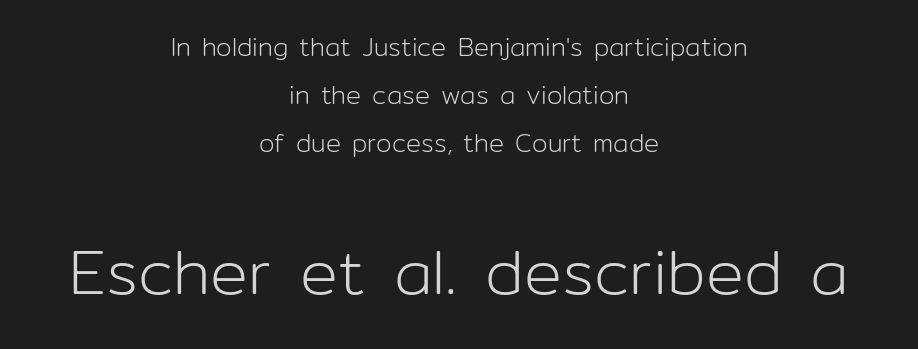
{"serif": "no", "italic": "no", "bold": "no", "weight": "light", "width": "normal", "stroke_contrast": "low", "x_height": "medium", "monospaced": "no", "underline": "no", "align": "center", "line_spacing": "loose", "line_spacing_ratio": 1.92, "letter_spacing": "normal", "letter_spacing_em": 0.0, "larger_block": "second", "size_ratio": 2.52, "glyph_px": 63}
